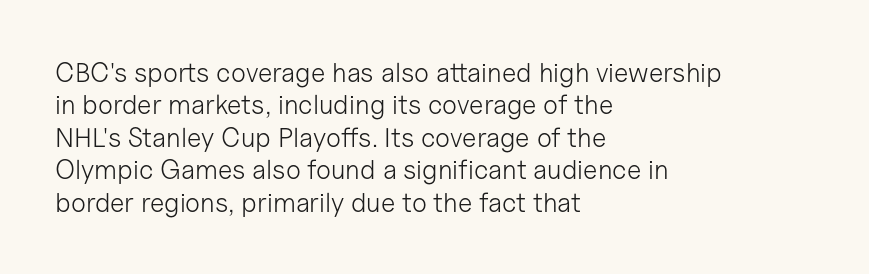
The font is comparable to plain body text, perhaps lighter. Line starts are locked; line ends wander. Nothing unusual about the tracking: characters are spaced as the font intends. The type sits square on the baseline with zero lean. Rule under the text: the space is simply empty.
